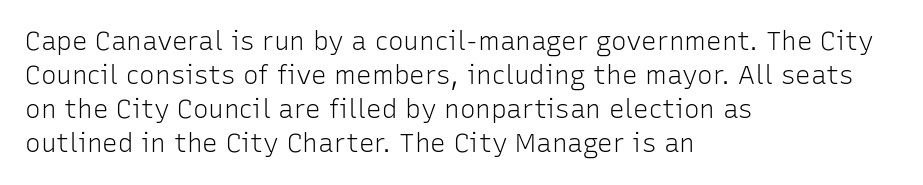
Q: Is the text bold? A: No.
Q: Is the text italic (slanted)? A: No, it is upright.
Q: Is the text underlined? A: No.
Q: How is the paragraph aligned? A: Left-aligned.
Q: Is the spacing between letters normal or unusually wide? A: Normal.
Q: Is the spacing between lines tight, normal or loose? A: Normal.
